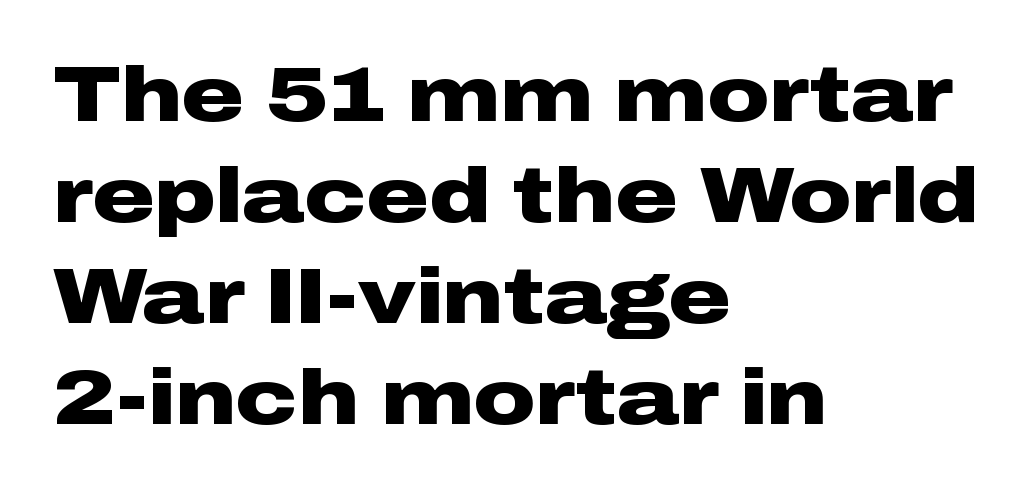
What weight is shown? A full bold with thick strokes. Think of a printed novel: that variable character pitch is what you see here. The lettering holds an erect, upright posture throughout. Words appear dense and cohesive because spacing is normal.
